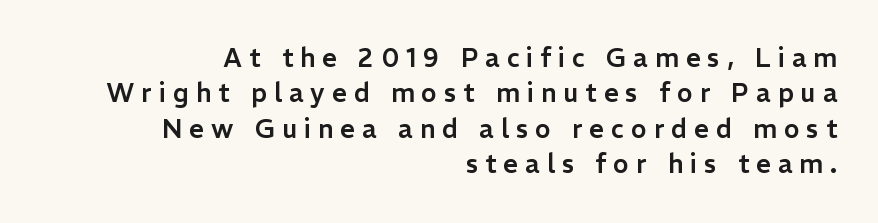
{"italic": "no", "underline": "no", "align": "right", "line_spacing": "normal", "line_spacing_ratio": 1.36, "letter_spacing": "wide", "letter_spacing_em": 0.27, "glyph_px": 26}
